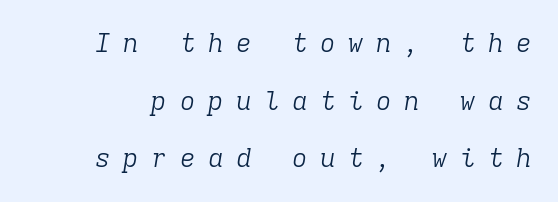
{"italic": "yes", "lean": "right", "slant_degrees": 9, "bold": "no", "underline": "no", "line_spacing": "loose", "line_spacing_ratio": 2.22, "letter_spacing": "wide", "letter_spacing_em": 0.48, "glyph_px": 26}
